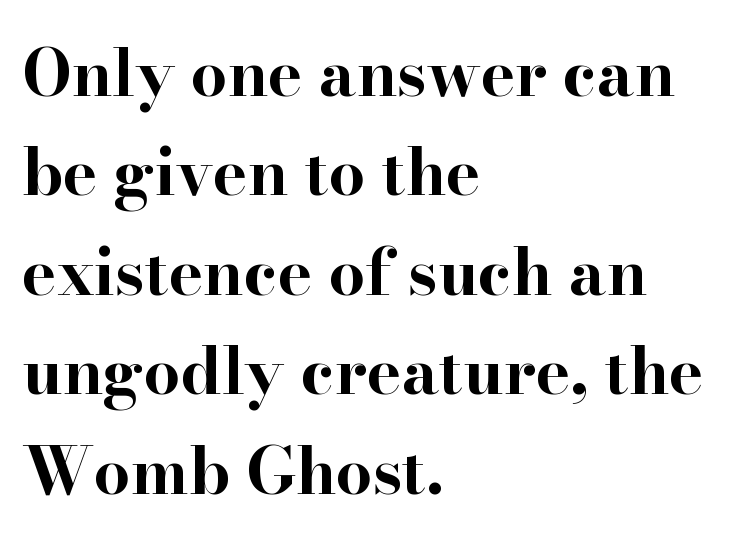
These lines are rendered in a variable-pitch font. Students, this is bold: see how much ink each stroke carries. Glyph-to-glyph distance matches everyday printed text. The lettering holds an erect, upright posture throughout. The words here are not underlined.
